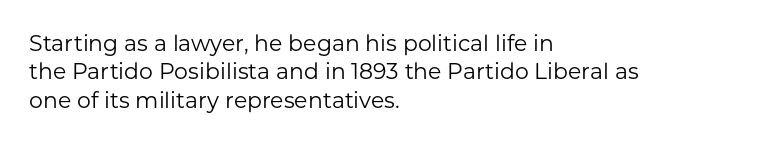
The image shows 22 px text type, upright; set left-aligned, normal line spacing (1.29x), normal letter spacing, not underlined.
